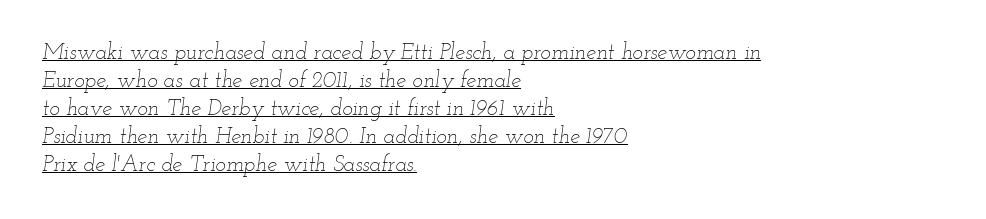
{"italic": "yes", "lean": "right", "slant_degrees": 12, "bold": "no", "underline": "yes", "align": "left", "line_spacing": "normal", "line_spacing_ratio": 1.27, "letter_spacing": "normal", "letter_spacing_em": 0.0, "glyph_px": 22}
